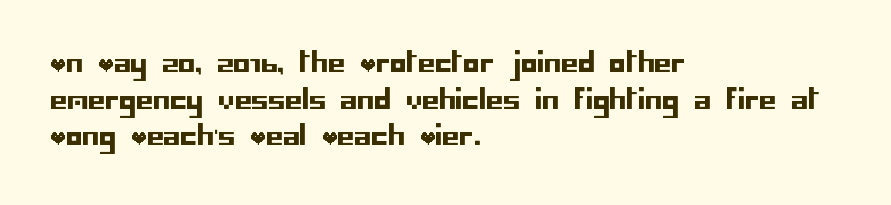
{"italic": "no", "underline": "no", "align": "left", "line_spacing": "normal", "line_spacing_ratio": 1.36, "letter_spacing": "normal", "letter_spacing_em": 0.0, "glyph_px": 27}
